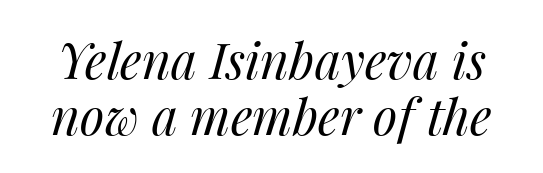
Q: Is the text bold? A: No.
Q: Is the text italic (slanted)? A: Yes, it leans right by about 14 degrees.
Q: Is the text underlined? A: No.
Q: Is the spacing between letters normal or unusually wide? A: Normal.
Q: Is the spacing between lines tight, normal or loose? A: Tight.
Q: Width (condensed, normal, or wide)? A: Normal.
Q: Stroke contrast? A: Medium.
Q: x-height? A: Medium.
Q: Monospaced? A: No.
